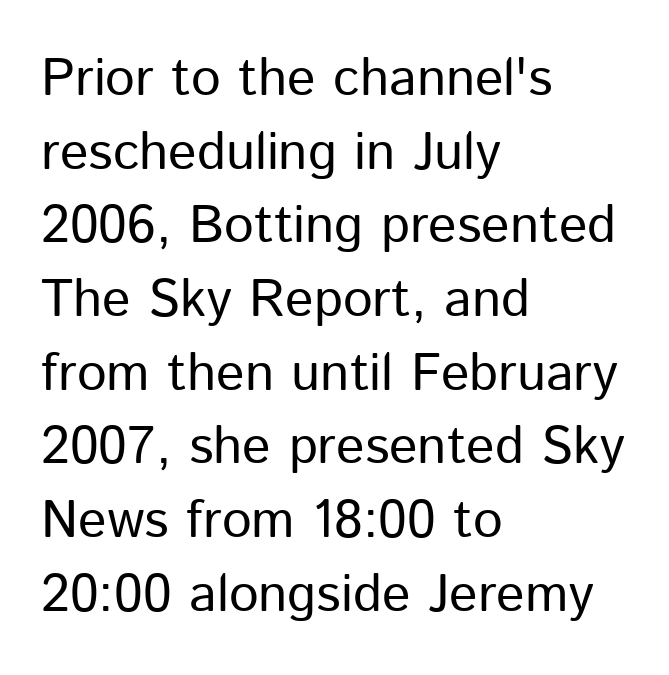
The image shows 53 px regular-weight sans-serif type, upright; set left-aligned, normal line spacing (1.39x), normal letter spacing, not underlined; low stroke contrast and a medium x-height.
